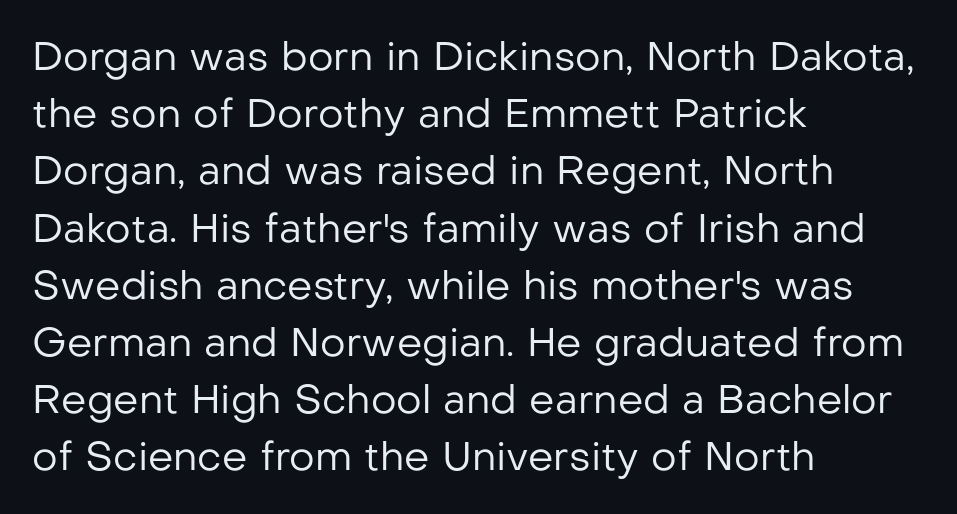
The foot of each line stays bare and open. What kind of face is this? One without serifs — a sans. Is there much room between lines? A standard amount, neither cramped nor airy. Character widths vary here, with narrow letters taking less room than wide ones. The typesetter chose a ragged-right arrangement here. Standard letterfit; no display-style spreading of the glyphs.
